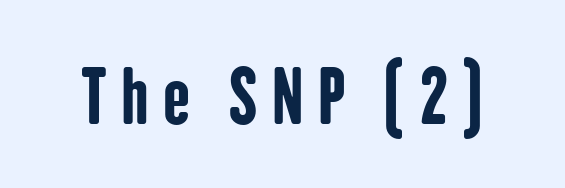
Each row of text sits above clean, open space. Short note: letters widely spaced. What weight is shown? A full bold with thick strokes. Grotesque or geometric, the face here clearly has no serifs. Looks like regular typesetting: each glyph gets only the width it needs.
